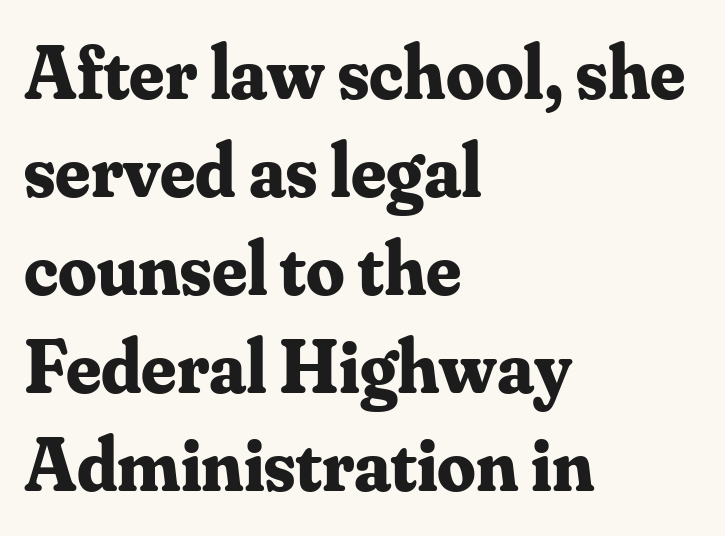
The face used here is proportionally spaced, like ordinary book or web type. Posture: vertical. There is no visible air inserted between adjacent glyphs. In terms of letterform style, serifs are clearly present. The gap between lines stays unmarked.
